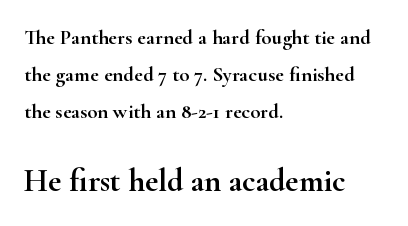
{"serif": "yes", "italic": "no", "width": "wide", "stroke_contrast": "high", "x_height": "small", "monospaced": "no", "underline": "no", "align": "left", "line_spacing_ratio": 1.77, "letter_spacing": "normal", "letter_spacing_em": 0.0, "larger_block": "second", "size_ratio": 1.52, "glyph_px": 32}
